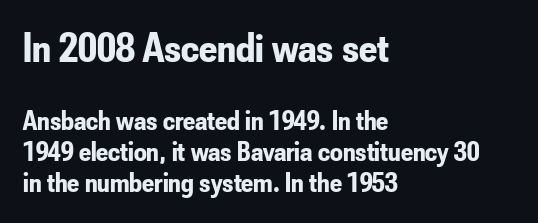
Q: Is the text bold? A: Yes.
Q: Is the text italic (slanted)? A: No, it is upright.
Q: Is the typeface a serif or a sans-serif typeface? A: Sans-serif.
Q: Is the text underlined? A: No.
Q: How is the paragraph aligned? A: Left-aligned.
Q: Is the spacing between letters normal or unusually wide? A: Normal.
Q: Is the spacing between lines tight, normal or loose? A: Tight.
Q: Which block of text is set in a larger size, the first (top) or the second (bottom)? A: The first (top) one.
Q: Width (condensed, normal, or wide)? A: Condensed.
Q: Stroke contrast? A: Low.
Q: x-height? A: Small.
Q: Monospaced? A: No.
